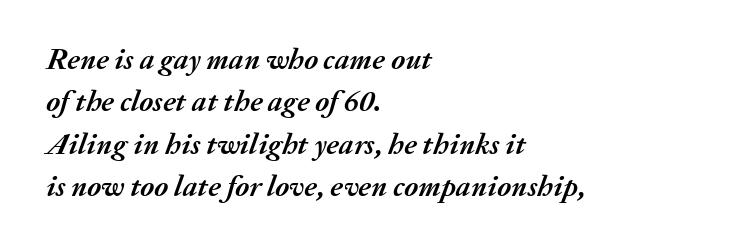
The image shows 30 px semibold type, italic (leaning right); set left-aligned, normal line spacing (1.41x), normal letter spacing, not underlined; medium stroke contrast and a medium x-height.
